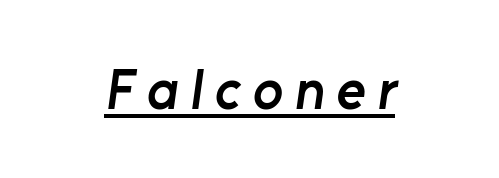
Strokes here are thickened, but only to semibold level. Neither beginnings nor endings align; midpoints do. This sample uses a sans-serif face. Here the designer chose a conventional face with non-uniform glyph widths. The rendering uses the underline text-decoration. The line texture is sparse and dotted thanks to wide tracking.
